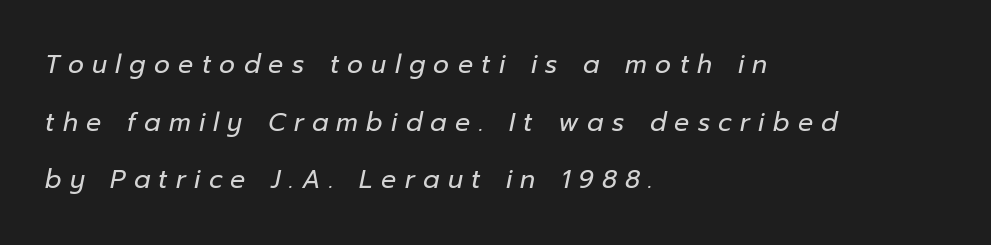
Vertically, the passage feels expansive, rows floating well apart. These lines have a slow, spaced-out rhythm from letter to letter. The baseline area is clear. Vertical stems look standard width or narrower in stroke.
